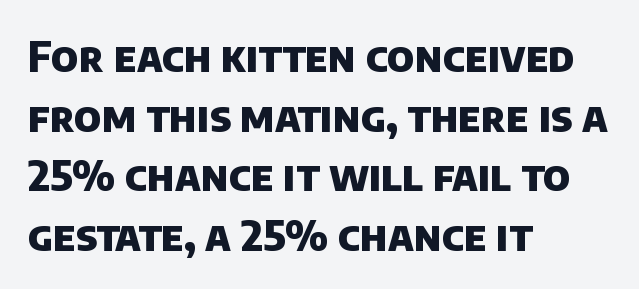
Q: Is the text bold? A: Yes.
Q: Is the typeface a serif or a sans-serif typeface? A: Sans-serif.
Q: Is the text underlined? A: No.
Q: How is the paragraph aligned? A: Left-aligned.
Q: Is the spacing between letters normal or unusually wide? A: Normal.
Q: Is the spacing between lines tight, normal or loose? A: Normal.
Q: Width (condensed, normal, or wide)? A: Normal.
Q: Stroke contrast? A: Low.
Q: x-height? A: Large.
Q: Monospaced? A: No.
